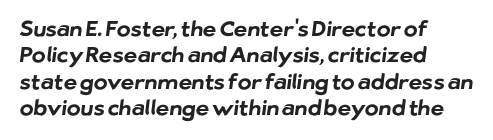
The paragraph shown leans on its left margin. Nobody touched the tracking dial on this one. Whoever set this chose a conventional vertical rhythm. Descender tails drop into unmarked territory.
